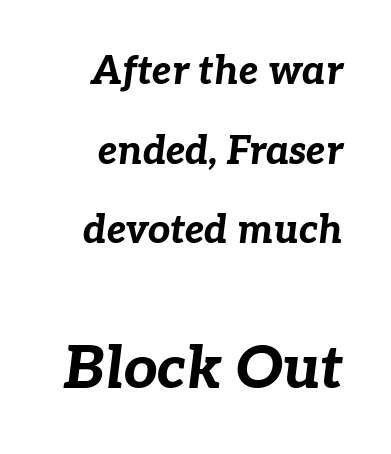
{"italic": "yes", "lean": "right", "slant_degrees": 7, "bold": "yes", "weight": "bold", "width": "normal", "stroke_contrast": "low", "x_height": "medium", "monospaced": "no", "underline": "no", "line_spacing": "loose", "line_spacing_ratio": 2.04, "letter_spacing": "normal", "letter_spacing_em": 0.0, "larger_block": "second", "size_ratio": 1.51, "glyph_px": 59}
